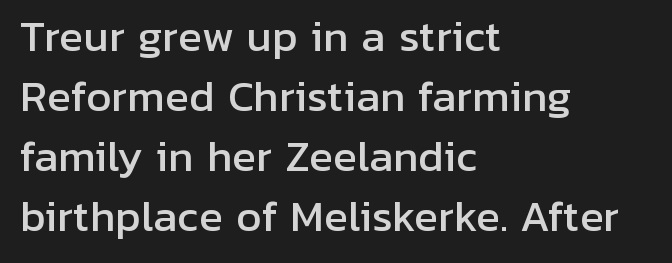
The image shows 40 px sans-serif type, upright; set left-aligned, normal line spacing (1.5x), normal letter spacing, not underlined; low stroke contrast and a medium x-height.
